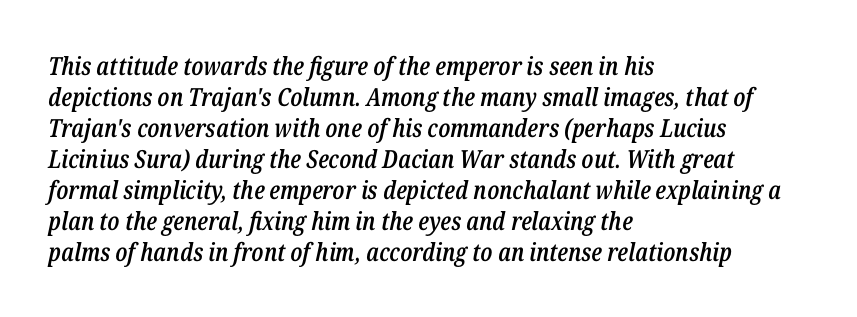
Q: Is the text bold? A: Semi-bold.
Q: Is the text italic (slanted)? A: Yes, it leans right by about 12 degrees.
Q: Is the text underlined? A: No.
Q: How is the paragraph aligned? A: Left-aligned.
Q: Is the spacing between letters normal or unusually wide? A: Normal.
